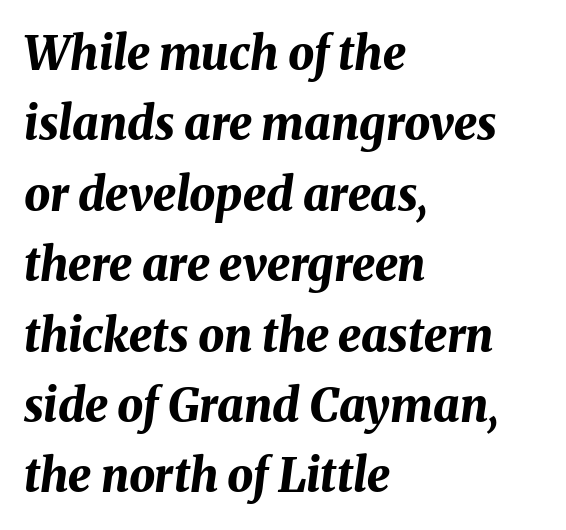
{"italic": "yes", "lean": "right", "slant_degrees": 8, "bold": "yes", "weight": "bold", "width": "normal", "stroke_contrast": "medium", "x_height": "medium", "monospaced": "no", "underline": "no", "align": "left", "line_spacing": "normal", "line_spacing_ratio": 1.53, "letter_spacing": "normal", "letter_spacing_em": 0.0, "glyph_px": 46}
